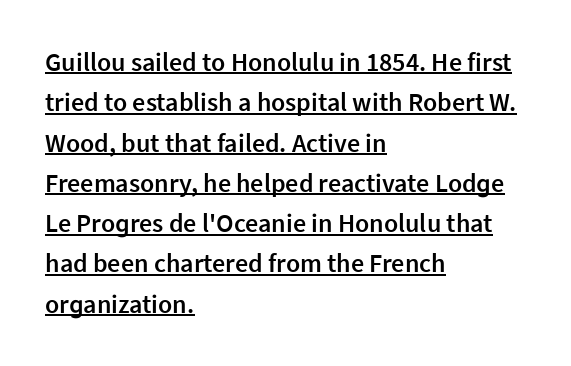
The image shows 26 px text type, upright; set left-aligned, normal line spacing (1.55x), normal letter spacing, underlined.
